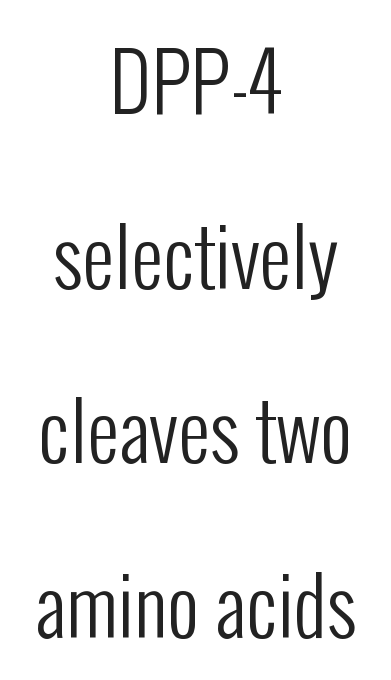
Regarding leading, the lines here are spaced well apart. Italic? Not at all — the glyphs are vertical. Typographically, this falls in the sans-serif category. Heft: none added — not bold.
